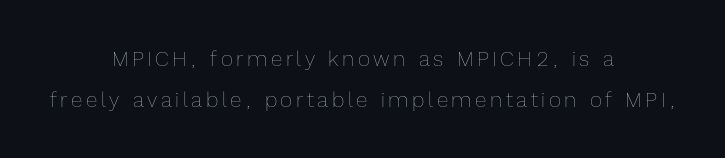
{"italic": "no", "bold": "no", "underline": "no", "align": "center", "line_spacing": "loose", "line_spacing_ratio": 1.96, "glyph_px": 21}
